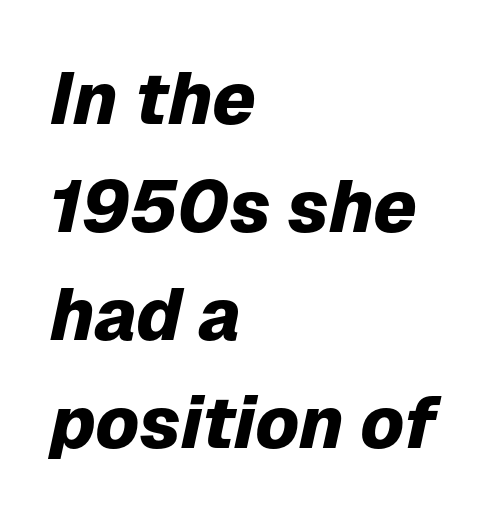
The image shows 73 px heavy type, italic (leaning right); set left-aligned, normal line spacing (1.48x), normal letter spacing, not underlined; low stroke contrast and a medium x-height.
